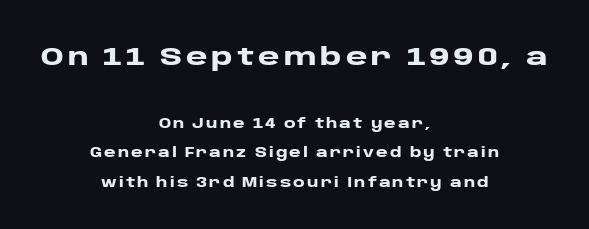
Q: Is the text bold? A: Yes.
Q: Is the text italic (slanted)? A: No, it is upright.
Q: Is the text underlined? A: No.
Q: How is the paragraph aligned? A: Centered.
Q: Is the spacing between lines tight, normal or loose? A: Loose.
Q: Which block of text is set in a larger size, the first (top) or the second (bottom)? A: The first (top) one.
